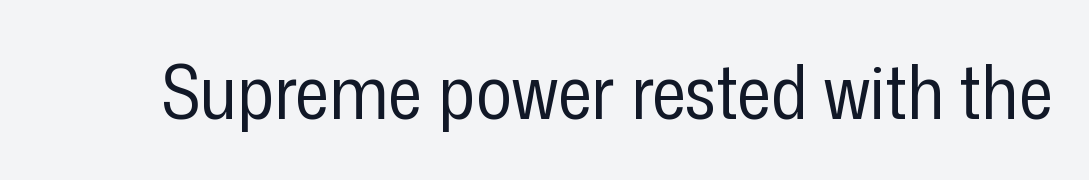
The image shows 75 px regular-weight, condensed sans-serif type, upright; set normal letter spacing, not underlined; low stroke contrast and a medium x-height.
